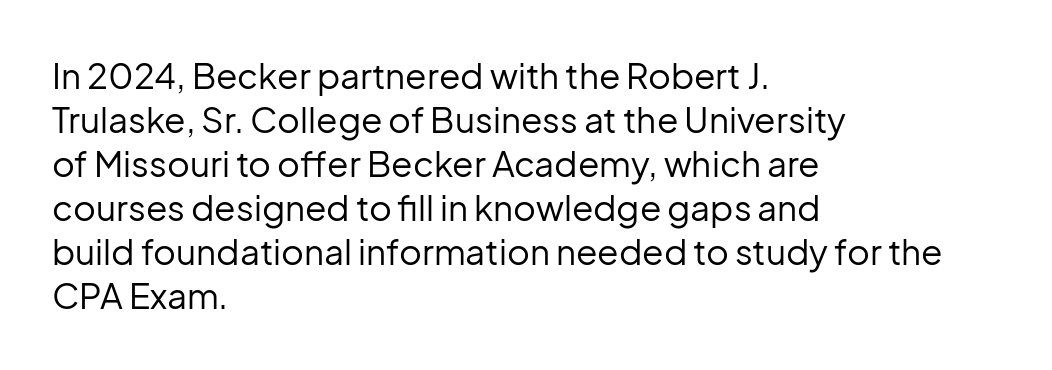
Typographically, this falls in the sans-serif category. No extra tracking has been applied to these lines. Vertically, the passage feels balanced, rows spaced as you'd expect. Reading down the block, your eye returns to a fixed left position each line.
